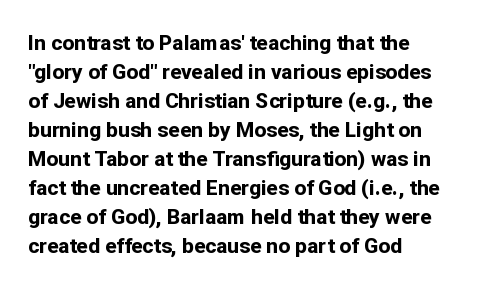
The lines are quadded left. These lines keep a tight, regular rhythm from letter to letter. The gap between lines stays unmarked. It's the straight-up-and-down kind of type. The rendering uses a moderate line-height, typical for paragraphs. Pretty heavy lettering here — definitely bold.
